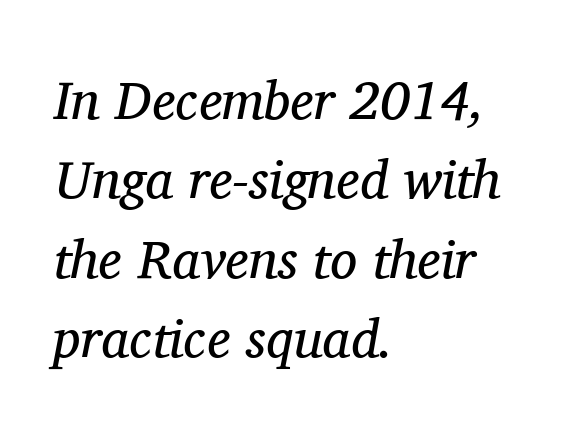
{"serif": "yes", "italic": "yes", "lean": "right", "slant_degrees": 11, "bold": "no", "weight": "regular", "width": "normal", "stroke_contrast": "medium", "x_height": "medium", "monospaced": "no", "underline": "no", "align": "left", "line_spacing": "normal", "line_spacing_ratio": 1.47, "letter_spacing": "normal", "letter_spacing_em": 0.0, "glyph_px": 54}
